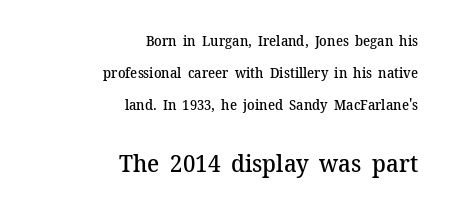
The image shows 24 px text type, upright; set right-aligned, loose line spacing (2.3x), normal letter spacing, not underlined; the second (bottom) block is 1.71x larger.
